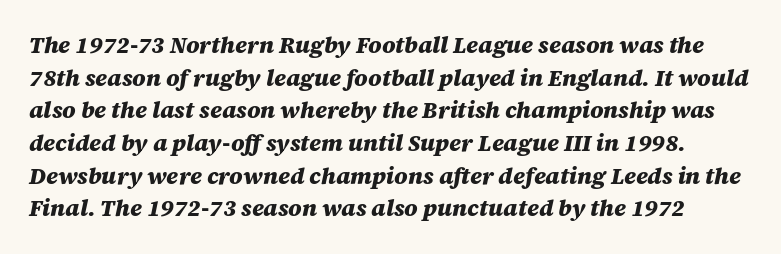
A bare baseline throughout the passage. The font's italic variant was chosen for this text. Horizontal bands of white between lines are of average thickness. Set as a true bold cut, around the 700 mark.
